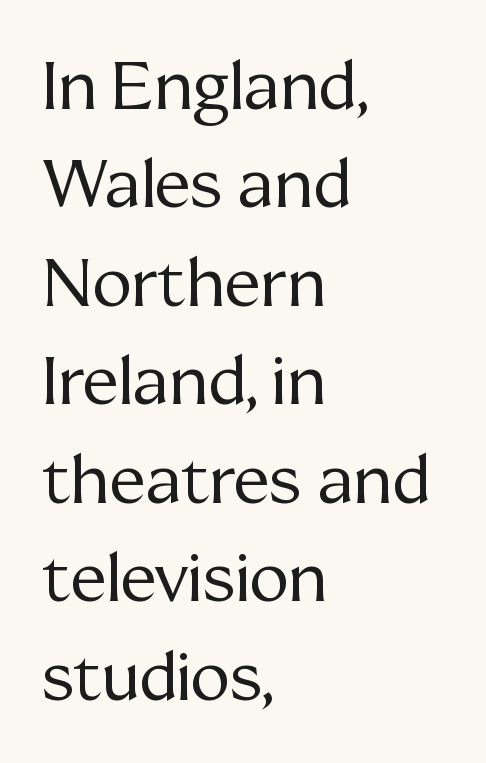
There is no visible air inserted between adjacent glyphs. Baseline-to-baseline distance is the conventional proportion of letter height. Italic: no, the glyphs are upright roman. No letter is thick-stroked: the sample isn't bold.
